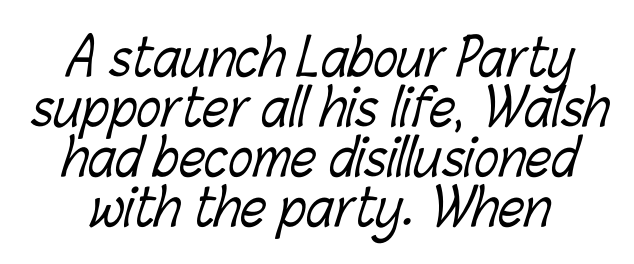
Q: Is the text bold? A: No.
Q: Is the text underlined? A: No.
Q: Is the spacing between letters normal or unusually wide? A: Normal.
Q: Is the spacing between lines tight, normal or loose? A: Tight.
Q: Width (condensed, normal, or wide)? A: Condensed.
Q: Stroke contrast? A: Low.
Q: x-height? A: Medium.
Q: Monospaced? A: No.
